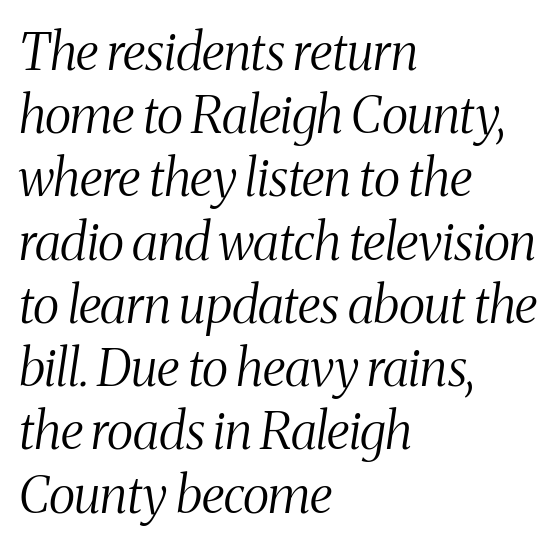
{"serif": "yes", "italic": "yes", "lean": "right", "slant_degrees": 8, "bold": "no", "weight": "light", "width": "condensed", "stroke_contrast": "medium", "x_height": "medium", "monospaced": "no", "underline": "no", "align": "left", "line_spacing_ratio": 1.24, "letter_spacing": "normal", "letter_spacing_em": 0.0, "glyph_px": 51}
